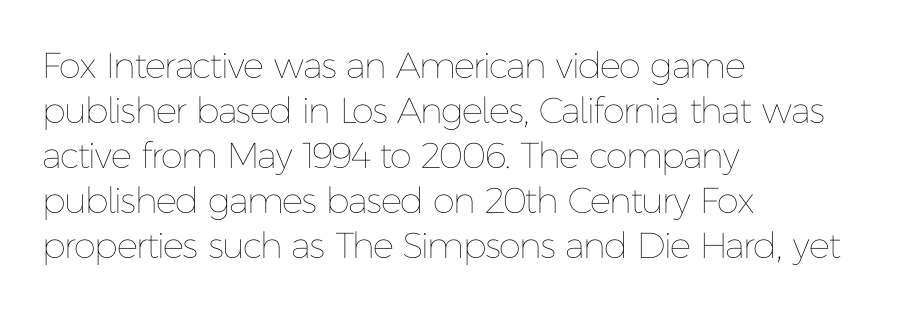
Q: Is the text bold? A: No.
Q: Is the text italic (slanted)? A: No, it is upright.
Q: Is the text underlined? A: No.
Q: How is the paragraph aligned? A: Left-aligned.
Q: Is the spacing between letters normal or unusually wide? A: Normal.
Q: Is the spacing between lines tight, normal or loose? A: Normal.
Q: Width (condensed, normal, or wide)? A: Normal.
Q: Stroke contrast? A: Low.
Q: x-height? A: Medium.
Q: Monospaced? A: No.
